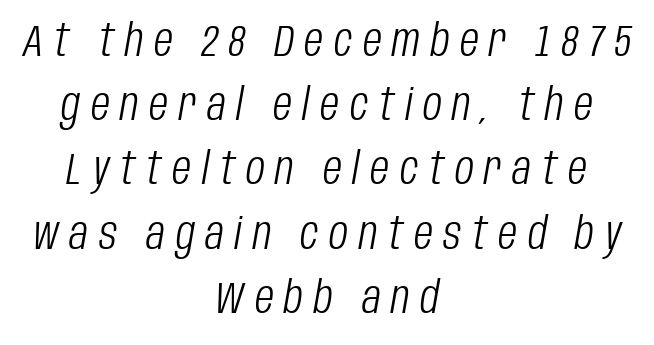
{"italic": "yes", "lean": "right", "slant_degrees": 10, "bold": "no", "weight": "light", "width": "condensed", "stroke_contrast": "low", "x_height": "large", "monospaced": "no", "underline": "no", "align": "center", "line_spacing": "normal", "line_spacing_ratio": 1.46, "letter_spacing": "wide", "letter_spacing_em": 0.24, "glyph_px": 44}
